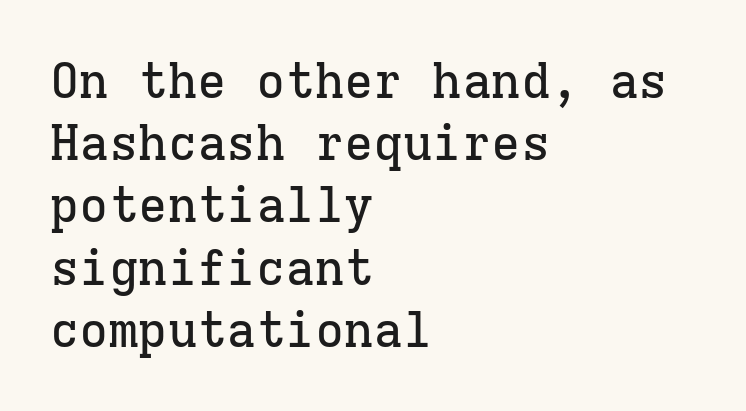
{"serif": "yes", "italic": "no", "width": "normal", "stroke_contrast": "low", "x_height": "medium", "monospaced": "yes", "underline": "no", "align": "left", "line_spacing": "normal", "line_spacing_ratio": 1.27, "letter_spacing": "normal", "letter_spacing_em": 0.0, "glyph_px": 49}
